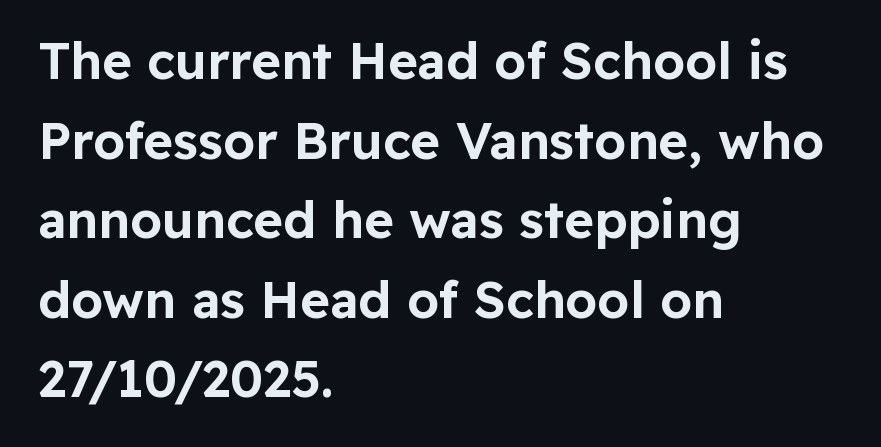
Q: Is the text italic (slanted)? A: No, it is upright.
Q: Is the typeface a serif or a sans-serif typeface? A: Sans-serif.
Q: Is the text underlined? A: No.
Q: How is the paragraph aligned? A: Left-aligned.
Q: Is the spacing between letters normal or unusually wide? A: Normal.
Q: Is the spacing between lines tight, normal or loose? A: Normal.
Q: Width (condensed, normal, or wide)? A: Normal.
Q: Stroke contrast? A: Low.
Q: x-height? A: Medium.
Q: Monospaced? A: No.
